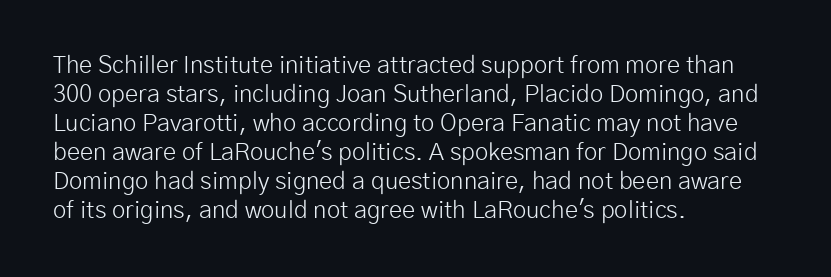
The strokes carry an ordinary text weight at most. Default kerning and tracking; the words read as compact shapes. The gap between lines stays unmarked. Does the lettering tilt? It doesn't — this is upright.
